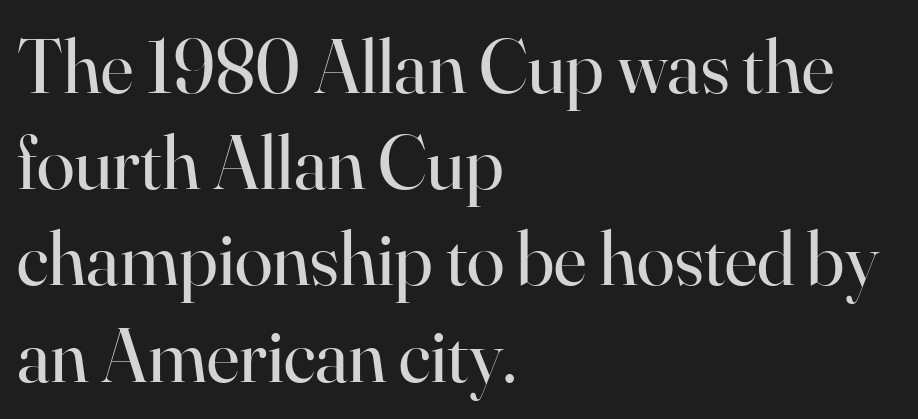
{"serif": "yes", "italic": "no", "bold": "no", "weight": "regular", "width": "normal", "stroke_contrast": "high", "x_height": "small", "monospaced": "no", "underline": "no", "align": "left", "line_spacing": "normal", "line_spacing_ratio": 1.25, "letter_spacing": "normal", "letter_spacing_em": 0.0, "glyph_px": 77}
